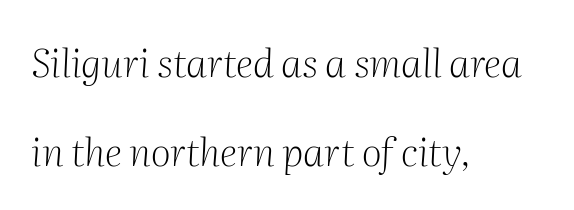
{"serif": "yes", "italic": "yes", "lean": "right", "slant_degrees": 2, "bold": "no", "weight": "light", "width": "normal", "stroke_contrast": "medium", "x_height": "medium", "monospaced": "no", "underline": "no", "align": "left", "line_spacing": "loose", "line_spacing_ratio": 2.27, "letter_spacing": "normal", "letter_spacing_em": 0.0, "glyph_px": 39}
